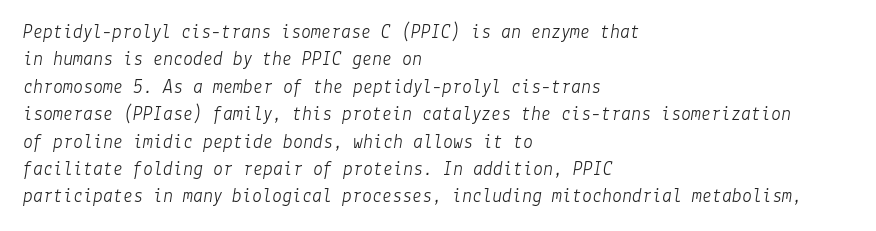
The paragraph shown leans on its left margin. A typesetter would call this zero additional tracking. Yep, that's italic — everything's leaning. Reading down the column, the eye jumps a familiar distance to each next line. A bare baseline throughout the passage.
